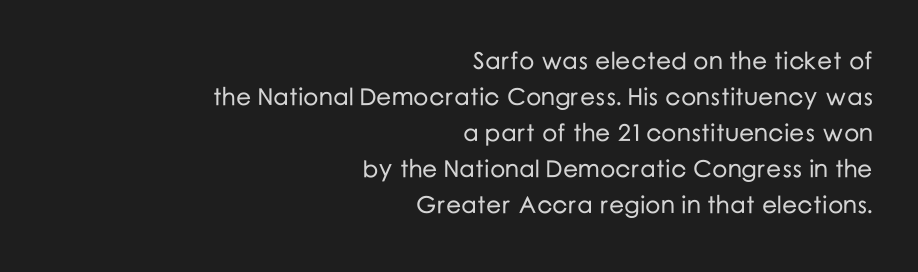
Q: Is the text italic (slanted)? A: No, it is upright.
Q: Is the text underlined? A: No.
Q: How is the paragraph aligned? A: Right-aligned.
Q: Is the spacing between letters normal or unusually wide? A: Normal.
Q: Is the spacing between lines tight, normal or loose? A: Normal.
